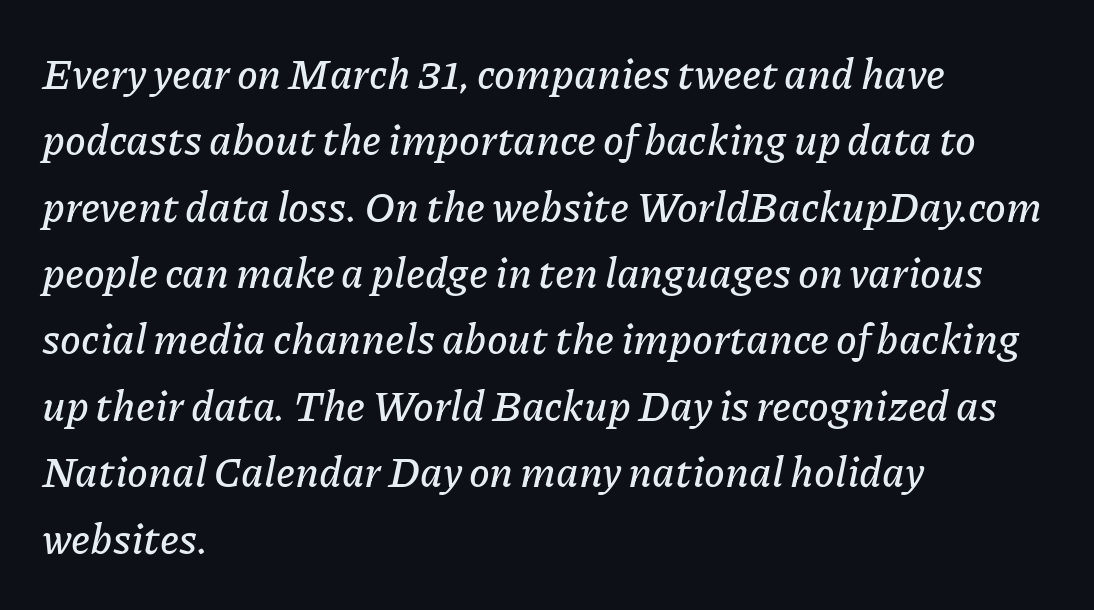
{"italic": "yes", "lean": "right", "slant_degrees": 11, "width": "normal", "stroke_contrast": "low", "x_height": "medium", "monospaced": "no", "underline": "no", "align": "left", "line_spacing": "normal", "line_spacing_ratio": 1.58, "letter_spacing": "normal", "letter_spacing_em": 0.0, "glyph_px": 42}
